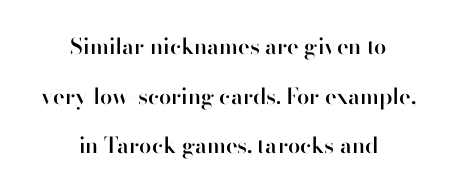
Q: Is the text bold? A: Semi-bold.
Q: Is the text italic (slanted)? A: No, it is upright.
Q: Is the text underlined? A: No.
Q: How is the paragraph aligned? A: Centered.
Q: Is the spacing between letters normal or unusually wide? A: Normal.
Q: Is the spacing between lines tight, normal or loose? A: Loose.
